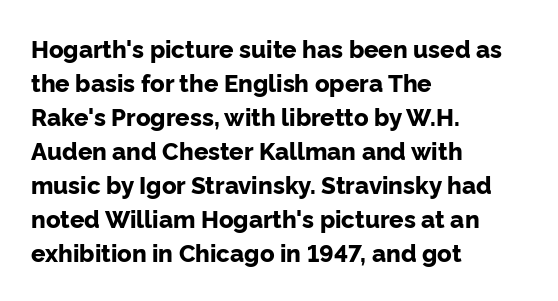
The passage shown stacks its lines at a standard gap. These lines keep a tight, regular rhythm from letter to letter. Descenders hang freely into open space. The sample has been set heavy, in full bold. Leftover space on each line is placed entirely after the last word. Nope, not italic — everything's standing straight.
